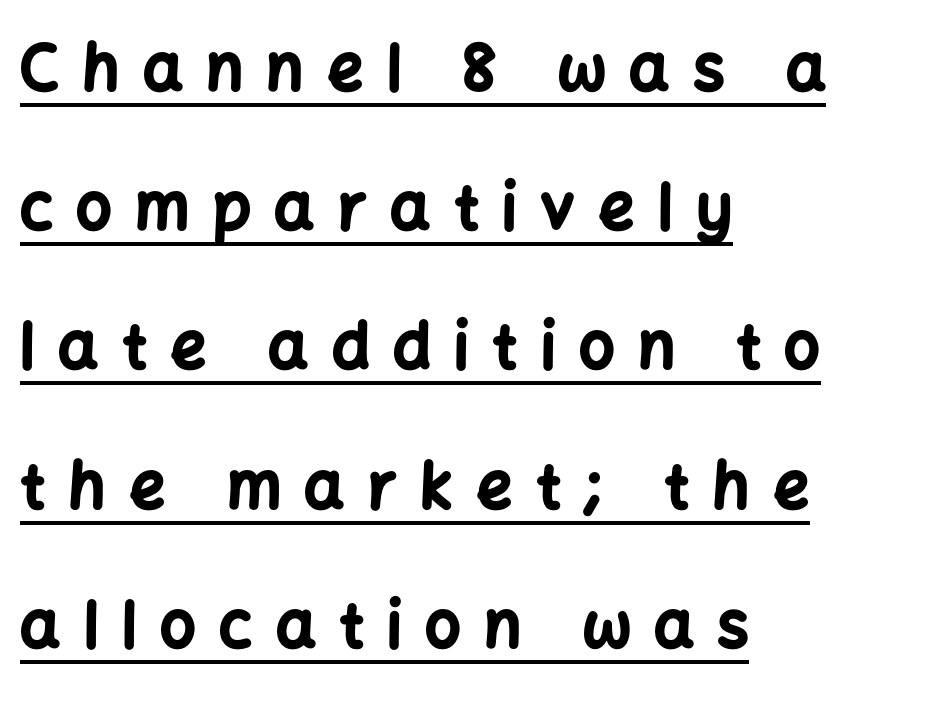
{"serif": "no", "italic": "no", "bold": "yes", "weight": "bold", "width": "normal", "stroke_contrast": "low", "x_height": "medium", "monospaced": "no", "underline": "yes", "align": "left", "line_spacing": "loose", "line_spacing_ratio": 2.21, "letter_spacing": "wide", "letter_spacing_em": 0.37, "glyph_px": 63}
